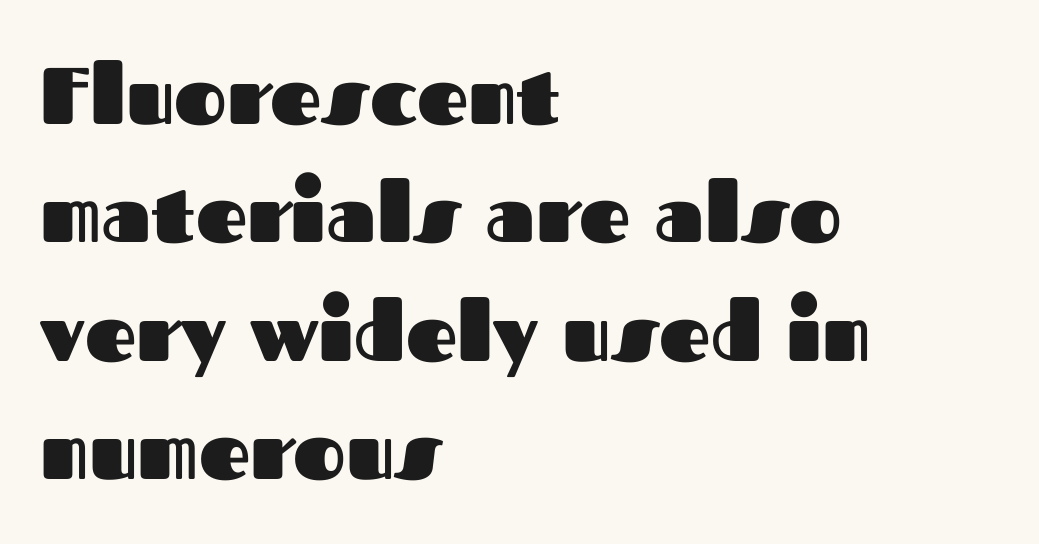
The image shows 80 px heavy sans-serif type, upright; set left-aligned, normal line spacing (1.48x), normal letter spacing, not underlined; medium stroke contrast and a medium x-height.
